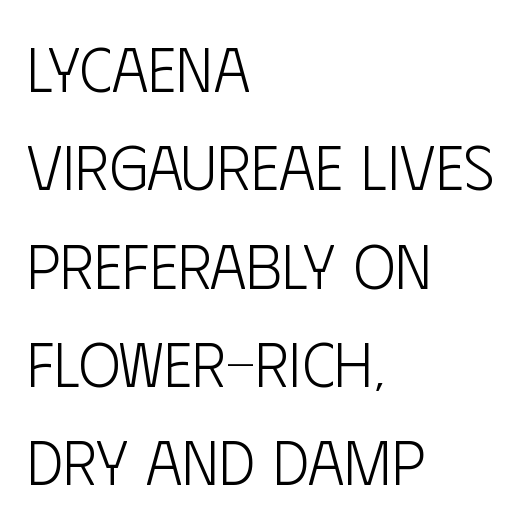
Is the stroke heavy? The answer is a plain regular-or-lighter. Default kerning and tracking; the words read as compact shapes. Posture: straight, roman, zero tilt. This rendering employs a face without finishing strokes, i.e., a sans-serif. Vertical spacing — default.
